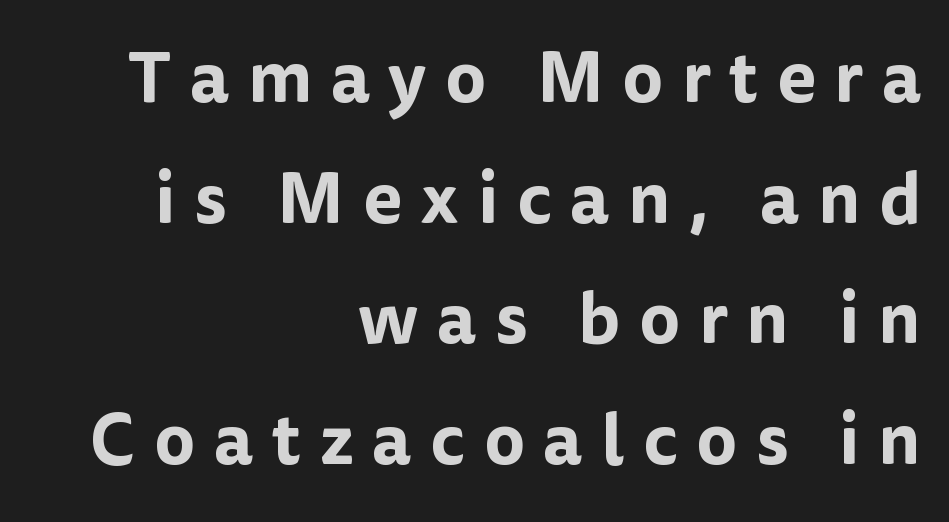
Q: Is the text italic (slanted)? A: No, it is upright.
Q: Is the typeface a serif or a sans-serif typeface? A: Sans-serif.
Q: Is the text underlined? A: No.
Q: How is the paragraph aligned? A: Right-aligned.
Q: Is the spacing between letters normal or unusually wide? A: Unusually wide.
Q: Is the spacing between lines tight, normal or loose? A: Normal.
Q: Width (condensed, normal, or wide)? A: Normal.
Q: Stroke contrast? A: Low.
Q: x-height? A: Medium.
Q: Monospaced? A: No.
